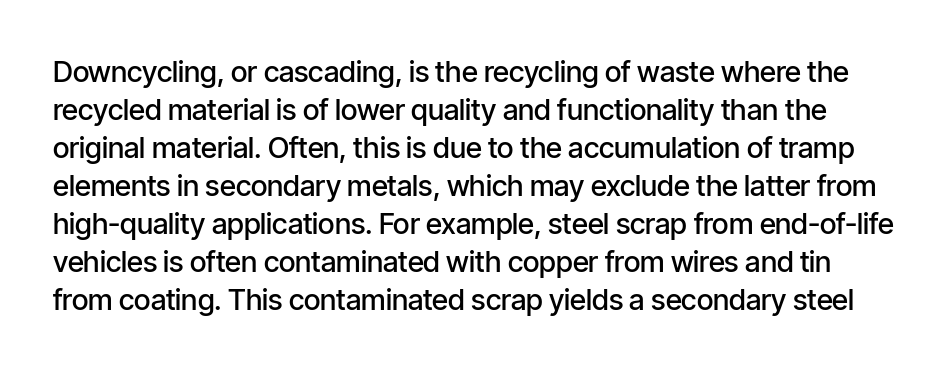
{"serif": "no", "italic": "no", "bold": "semi", "weight": "semibold", "width": "condensed", "stroke_contrast": "low", "x_height": "medium", "monospaced": "no", "underline": "no", "line_spacing": "normal", "line_spacing_ratio": 1.31, "letter_spacing": "normal", "letter_spacing_em": 0.0, "glyph_px": 29}
